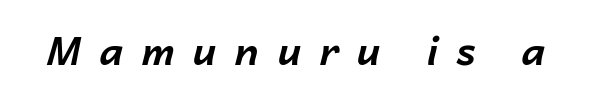
Tall strokes in this sample are angled rather than plumb. Each letter keeps its own natural width here, so spacing adapts to shape. The passage shown is not underscored anywhere. The glyphs have the mass of a bold cut. Does extra space separate the letters? Yes, quite a lot of it.
